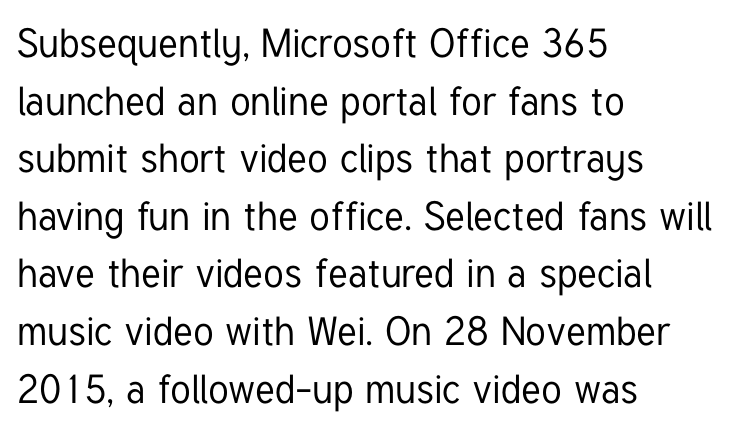
{"serif": "no", "italic": "no", "width": "condensed", "stroke_contrast": "low", "x_height": "medium", "monospaced": "no", "underline": "no", "align": "left", "line_spacing": "normal", "line_spacing_ratio": 1.44, "letter_spacing": "normal", "letter_spacing_em": 0.0, "glyph_px": 40}
